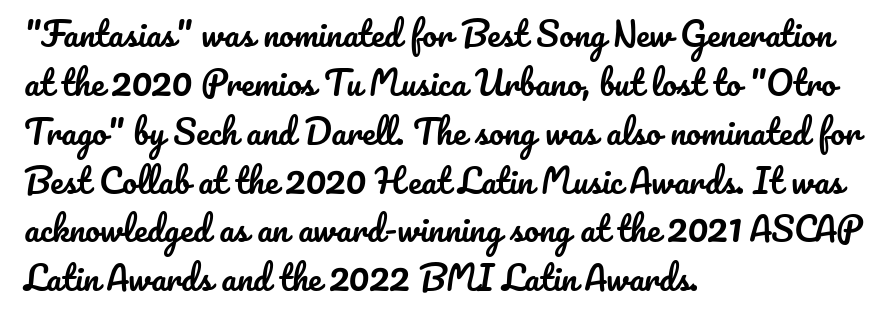
The rendering uses natural spacing where letterforms have individual widths. Caption: standard tracking, unaltered. The block of text has a typical density, with ordinary space between rows.
